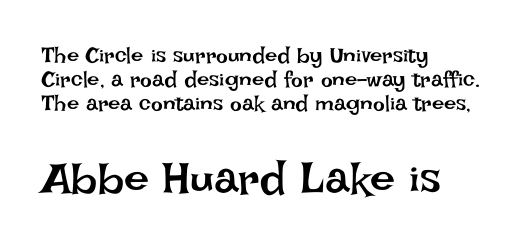
Q: Is the text bold? A: No.
Q: Is the text italic (slanted)? A: No, it is upright.
Q: Is the text underlined? A: No.
Q: How is the paragraph aligned? A: Left-aligned.
Q: Is the spacing between letters normal or unusually wide? A: Normal.
Q: Is the spacing between lines tight, normal or loose? A: Tight.
Q: Which block of text is set in a larger size, the first (top) or the second (bottom)? A: The second (bottom) one.
Q: Width (condensed, normal, or wide)? A: Normal.
Q: Stroke contrast? A: Low.
Q: x-height? A: Large.
Q: Monospaced? A: No.
